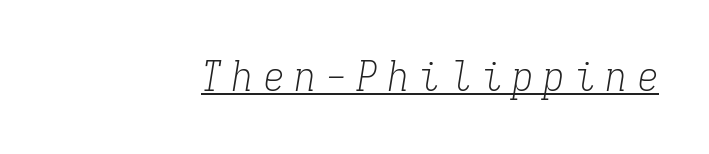
Q: Is the text bold? A: No.
Q: Is the text italic (slanted)? A: Yes, it leans right by about 9 degrees.
Q: Is the typeface a serif or a sans-serif typeface? A: Serif.
Q: Is the text underlined? A: Yes.
Q: Is the spacing between letters normal or unusually wide? A: Unusually wide.
Q: Width (condensed, normal, or wide)? A: Condensed.
Q: Stroke contrast? A: Low.
Q: x-height? A: Medium.
Q: Monospaced? A: Yes.
